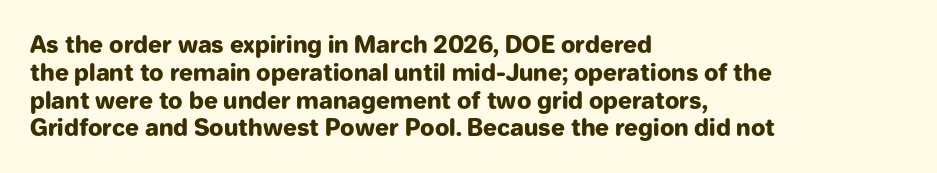
{"italic": "no", "bold": "yes", "underline": "no", "align": "left", "line_spacing_ratio": 1.21, "letter_spacing": "normal", "letter_spacing_em": 0.0, "glyph_px": 23}
